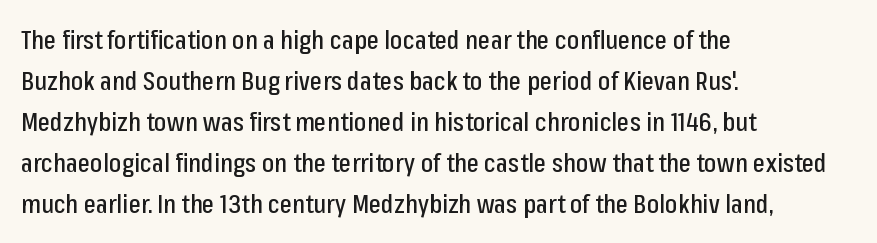
Q: Is the text italic (slanted)? A: No, it is upright.
Q: Is the text underlined? A: No.
Q: How is the paragraph aligned? A: Left-aligned.
Q: Is the spacing between letters normal or unusually wide? A: Normal.
Q: Is the spacing between lines tight, normal or loose? A: Normal.
